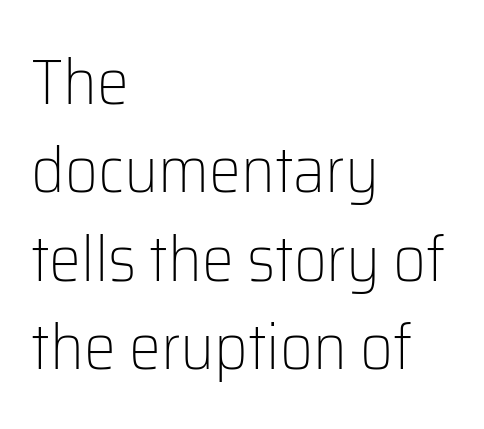
Q: Is the text bold? A: No.
Q: Is the text italic (slanted)? A: No, it is upright.
Q: Is the typeface a serif or a sans-serif typeface? A: Sans-serif.
Q: Is the text underlined? A: No.
Q: How is the paragraph aligned? A: Left-aligned.
Q: Is the spacing between letters normal or unusually wide? A: Normal.
Q: Is the spacing between lines tight, normal or loose? A: Normal.
Q: Width (condensed, normal, or wide)? A: Normal.
Q: Stroke contrast? A: Low.
Q: x-height? A: Medium.
Q: Monospaced? A: No.
